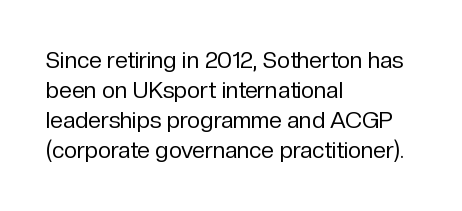
Q: Is the text bold? A: No.
Q: Is the text italic (slanted)? A: No, it is upright.
Q: Is the text underlined? A: No.
Q: How is the paragraph aligned? A: Left-aligned.
Q: Is the spacing between letters normal or unusually wide? A: Normal.
Q: Is the spacing between lines tight, normal or loose? A: Normal.
